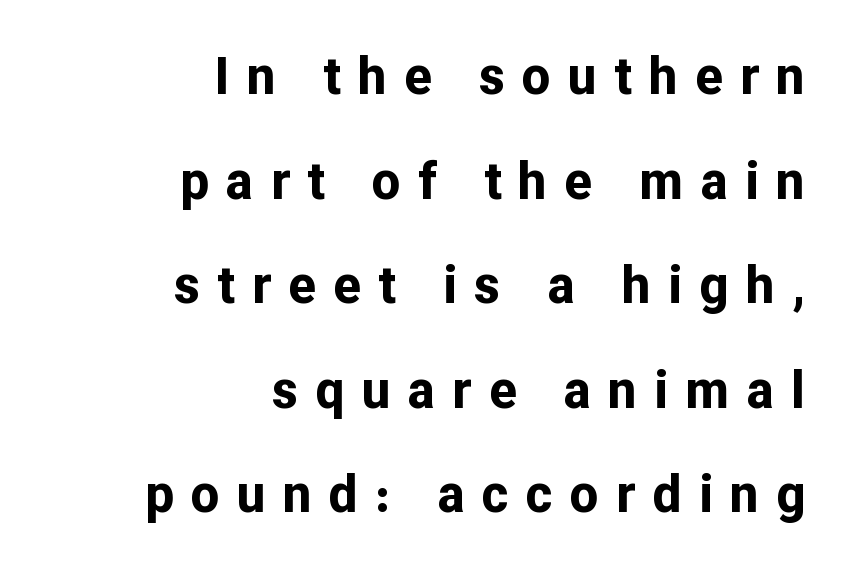
Q: Is the text bold? A: Yes.
Q: Is the text italic (slanted)? A: No, it is upright.
Q: Is the typeface a serif or a sans-serif typeface? A: Sans-serif.
Q: Is the text underlined? A: No.
Q: How is the paragraph aligned? A: Right-aligned.
Q: Is the spacing between letters normal or unusually wide? A: Unusually wide.
Q: Is the spacing between lines tight, normal or loose? A: Loose.
Q: Width (condensed, normal, or wide)? A: Normal.
Q: Stroke contrast? A: Low.
Q: x-height? A: Medium.
Q: Monospaced? A: No.
